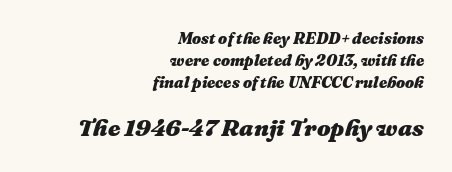
The image shows 24 px bold type, italic (leaning right); set right-aligned, normal line spacing (1.36x), normal letter spacing, not underlined; the second (bottom) block is 1.5x larger.
